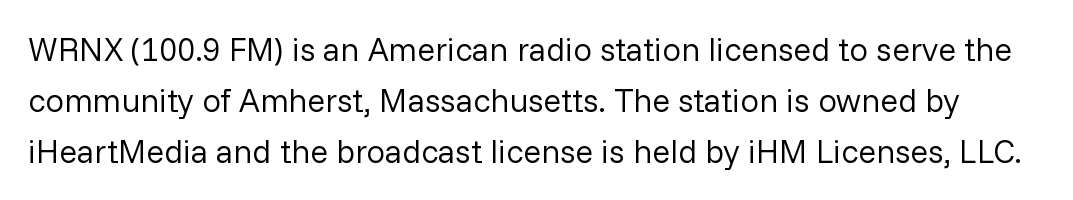
The image shows 33 px regular-weight sans-serif type, upright; set normal line spacing (1.54x), normal letter spacing, not underlined; low stroke contrast and a medium x-height.
